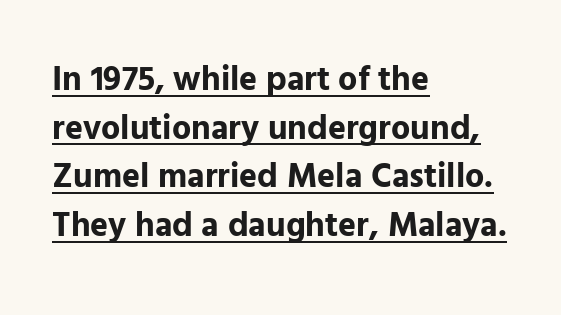
Does extra space separate the letters? No, they use regular spacing. A baseline rule has been typeset under these characters. Posture: upright roman. The passage shown stacks its lines at a standard gap.
